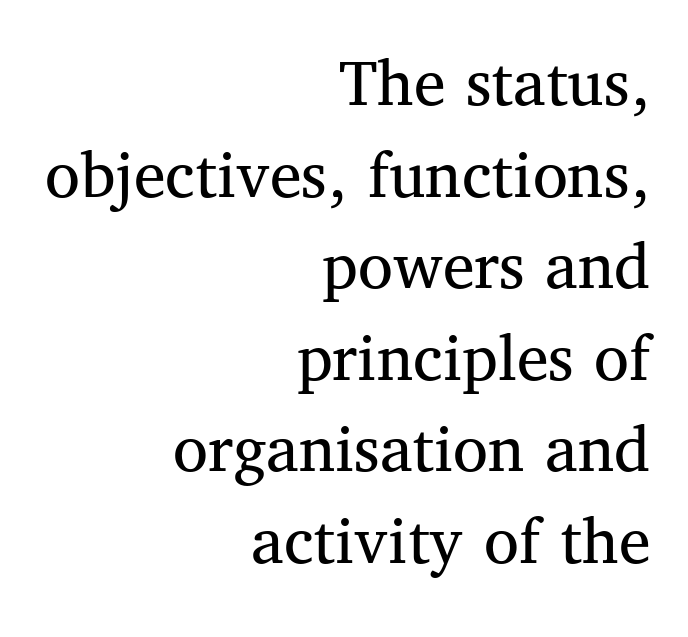
{"serif": "yes", "italic": "no", "bold": "no", "weight": "regular", "width": "normal", "stroke_contrast": "medium", "x_height": "medium", "monospaced": "no", "underline": "no", "align": "right", "line_spacing": "normal", "line_spacing_ratio": 1.29, "letter_spacing": "normal", "letter_spacing_em": 0.0, "glyph_px": 71}
